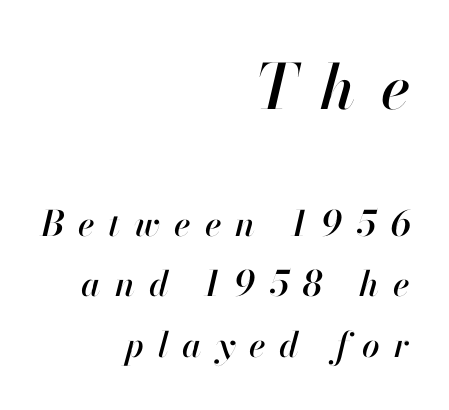
Q: Is the text italic (slanted)? A: Yes, it leans right by about 13 degrees.
Q: Is the text underlined? A: No.
Q: How is the paragraph aligned? A: Right-aligned.
Q: Is the spacing between letters normal or unusually wide? A: Unusually wide.
Q: Which block of text is set in a larger size, the first (top) or the second (bottom)? A: The first (top) one.
Q: Width (condensed, normal, or wide)? A: Normal.
Q: Stroke contrast? A: High.
Q: x-height? A: Small.
Q: Monospaced? A: No.
